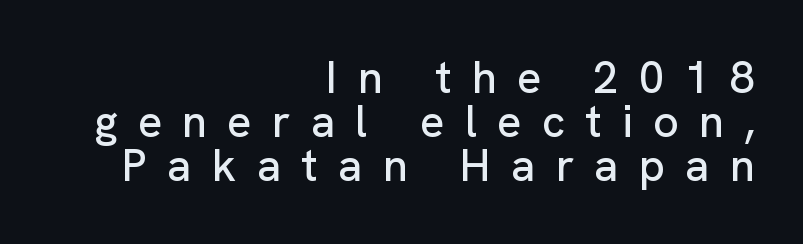
The image shows 45 px sans-serif type, upright; set right-aligned, tight line spacing (0.98x), unusually wide letter spacing (+0.45 em), not underlined; low stroke contrast and a medium x-height.
